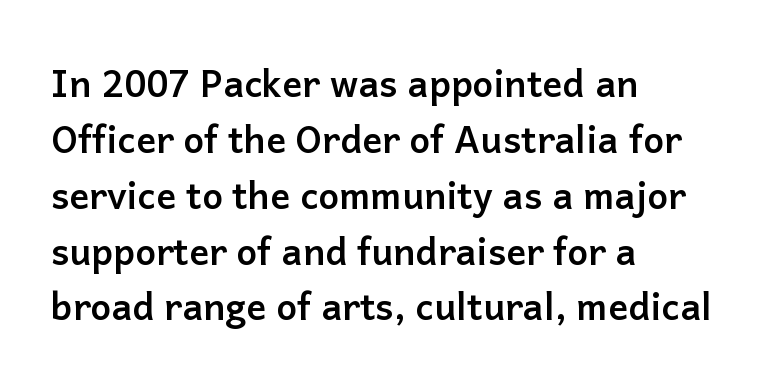
The font is running at its bold setting. Tall strokes in this sample are plumb rather than angled. Each letter's strokes conclude bluntly, with no projecting serifs. The rag falls on the right side of this text block. Underline: absent. The horizontal fit of the characters is conventional and even.
